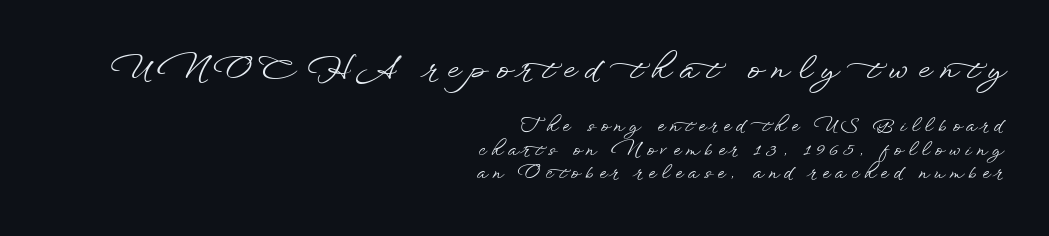
The rendering uses a moderate line-height, typical for paragraphs. All the whitespace from short lines collects on the left. No feet cap the strokes, marking this as sans-serif type.
